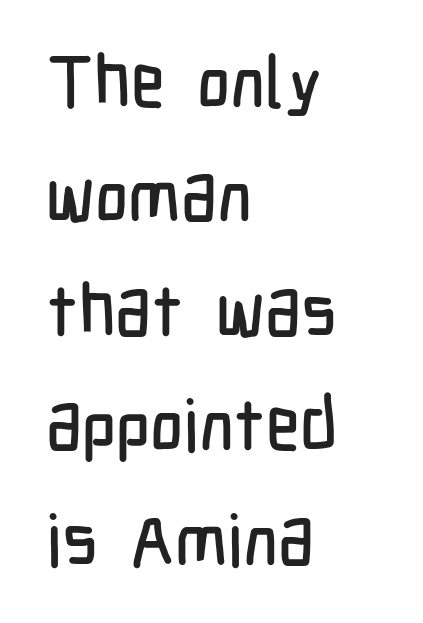
Q: Is the text italic (slanted)? A: No, it is upright.
Q: Is the typeface a serif or a sans-serif typeface? A: Sans-serif.
Q: Is the text underlined? A: No.
Q: How is the paragraph aligned? A: Left-aligned.
Q: Is the spacing between letters normal or unusually wide? A: Normal.
Q: Is the spacing between lines tight, normal or loose? A: Normal.
Q: Width (condensed, normal, or wide)? A: Condensed.
Q: Stroke contrast? A: Low.
Q: x-height? A: Medium.
Q: Monospaced? A: No.
